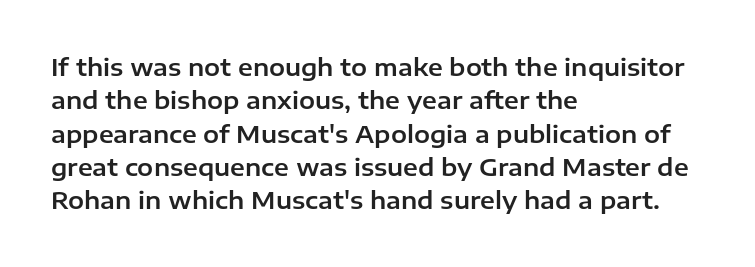
{"italic": "no", "underline": "no", "align": "left", "line_spacing": "normal", "line_spacing_ratio": 1.39, "letter_spacing": "normal", "letter_spacing_em": 0.0, "glyph_px": 24}
